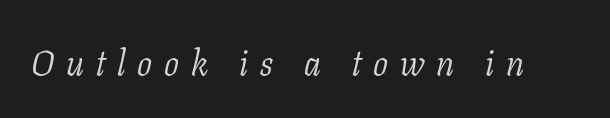
Is the letter spacing exaggerated? Yes — the characters are pushed far apart. Beneath every word, the page is bare. Check where the strokes stop: tiny serifs finish them off. The cut favours lightness, reaching ordinary text weight at its darkest. Compared with ordinary roman type, these characters are visibly tilted.
